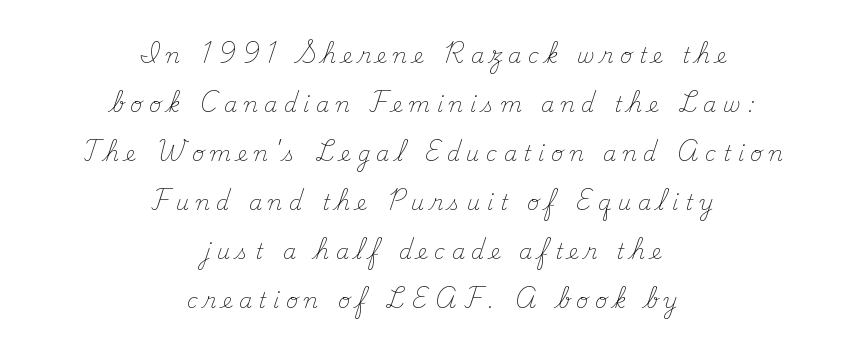
Q: Is the text bold? A: No.
Q: Is the text italic (slanted)? A: Yes.
Q: Is the text underlined? A: No.
Q: How is the paragraph aligned? A: Centered.
Q: Is the spacing between letters normal or unusually wide? A: Unusually wide.
Q: Is the spacing between lines tight, normal or loose? A: Loose.
